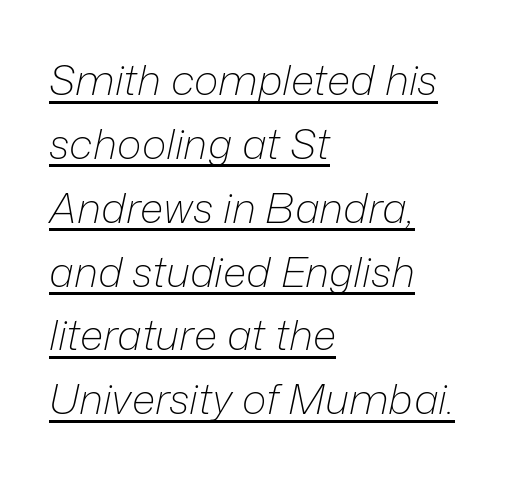
Q: Is the text bold? A: No.
Q: Is the text italic (slanted)? A: Yes, it leans right by about 12 degrees.
Q: Is the text underlined? A: Yes.
Q: How is the paragraph aligned? A: Left-aligned.
Q: Is the spacing between letters normal or unusually wide? A: Normal.
Q: Is the spacing between lines tight, normal or loose? A: Normal.
Q: Width (condensed, normal, or wide)? A: Normal.
Q: Stroke contrast? A: Low.
Q: x-height? A: Medium.
Q: Monospaced? A: No.
